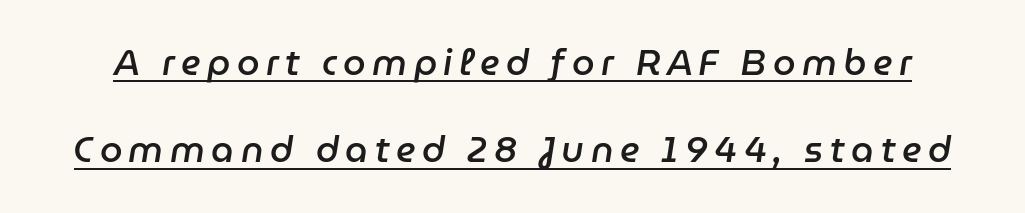
Q: Is the text bold? A: Semi-bold.
Q: Is the text italic (slanted)? A: Yes, it leans right by about 9 degrees.
Q: Is the text underlined? A: Yes.
Q: Is the spacing between lines tight, normal or loose? A: Loose.
Q: Width (condensed, normal, or wide)? A: Normal.
Q: Stroke contrast? A: Low.
Q: x-height? A: Medium.
Q: Monospaced? A: No.
